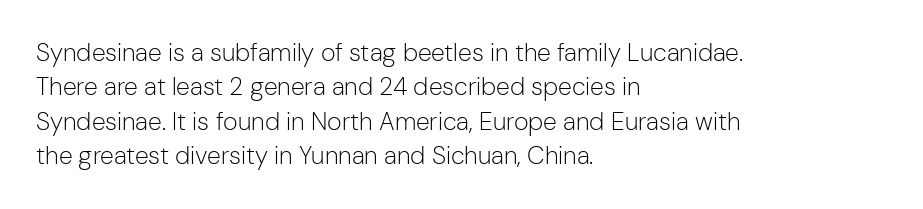
Q: Is the text bold? A: No.
Q: Is the text italic (slanted)? A: No, it is upright.
Q: Is the text underlined? A: No.
Q: How is the paragraph aligned? A: Left-aligned.
Q: Is the spacing between letters normal or unusually wide? A: Normal.
Q: Is the spacing between lines tight, normal or loose? A: Normal.
